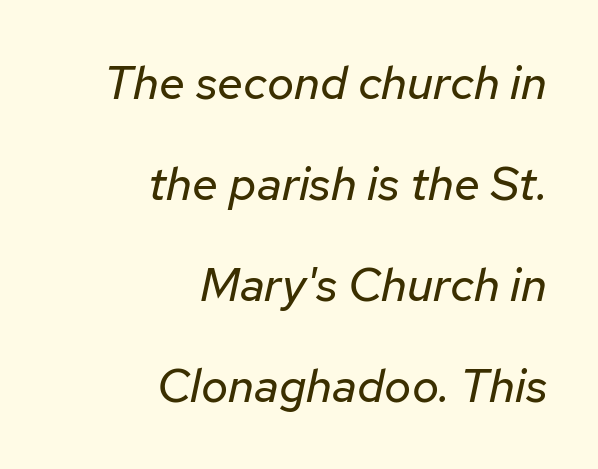
Stroke thickness stays within the range of a standard reading face or lighter. One-word summary of the alignment: right. Compared with typical body copy, the letter spacing here is the same. In terms of leading, this rendering errs on the spacious side. This sample has the flowing, uneven cadence of proportional lettering.
